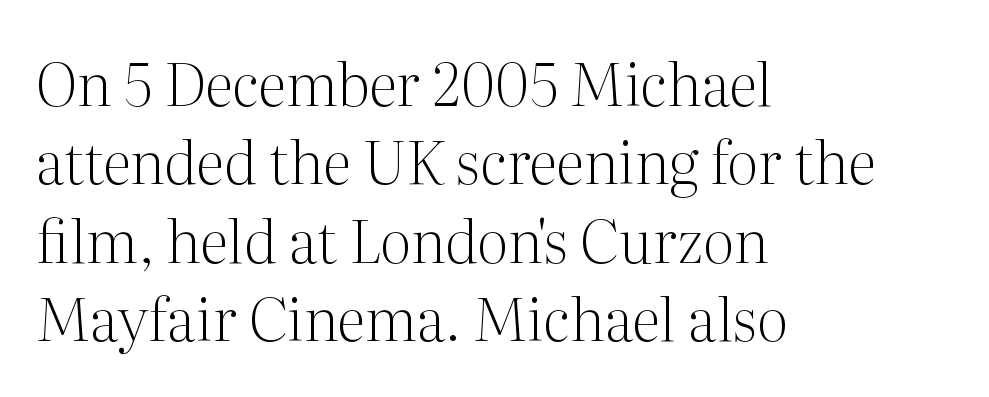
{"serif": "yes", "italic": "no", "bold": "no", "weight": "light", "width": "normal", "stroke_contrast": "medium", "x_height": "medium", "monospaced": "no", "underline": "no", "align": "left", "line_spacing": "normal", "line_spacing_ratio": 1.33, "letter_spacing": "normal", "letter_spacing_em": 0.0, "glyph_px": 59}
